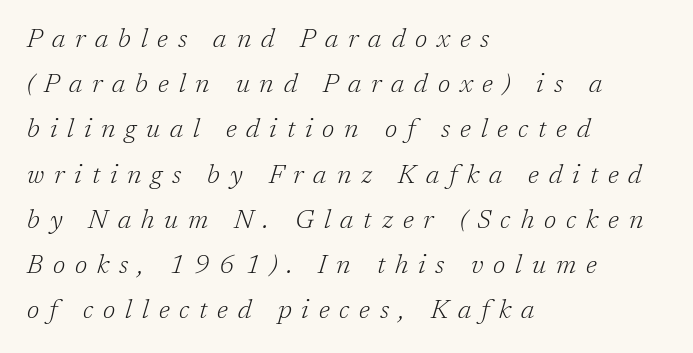
The image shows 26 px text type, italic (leaning right); set left-aligned, line spacing 1.74x, unusually wide letter spacing (+0.38 em), not underlined.
